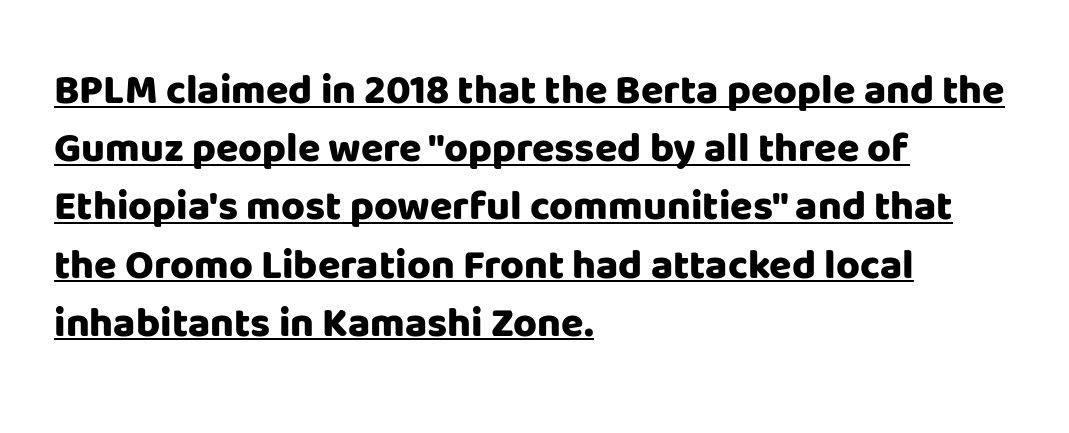
Q: Is the text bold? A: Yes.
Q: Is the text italic (slanted)? A: No, it is upright.
Q: Is the typeface a serif or a sans-serif typeface? A: Sans-serif.
Q: Is the text underlined? A: Yes.
Q: How is the paragraph aligned? A: Left-aligned.
Q: Is the spacing between letters normal or unusually wide? A: Normal.
Q: Is the spacing between lines tight, normal or loose? A: Normal.
Q: Width (condensed, normal, or wide)? A: Normal.
Q: Stroke contrast? A: Low.
Q: x-height? A: Large.
Q: Monospaced? A: No.
